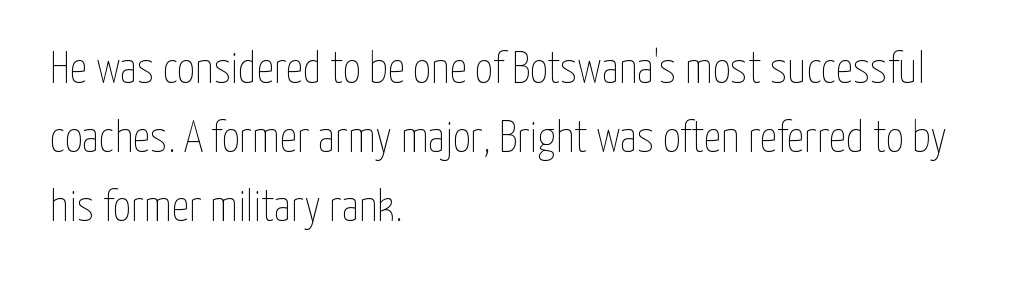
The image shows 44 px thin, condensed type, upright; set left-aligned, normal line spacing (1.57x), normal letter spacing, not underlined; low stroke contrast and a medium x-height.
